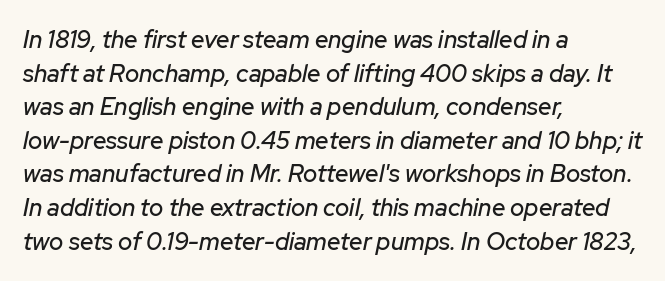
{"italic": "yes", "lean": "right", "slant_degrees": 12, "underline": "no", "align": "left", "line_spacing": "normal", "line_spacing_ratio": 1.4, "letter_spacing": "normal", "letter_spacing_em": 0.0, "glyph_px": 24}
